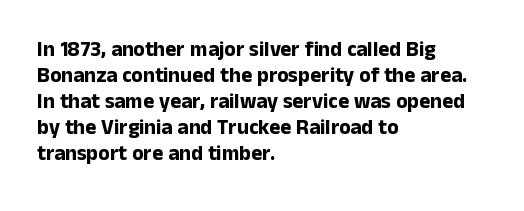
The strokes are fattened all the way to bold. Visually the block forms a straight wall on the left and a jagged coastline on the right. A typesetter would mark this as roman, not italic. The words here are not underlined.
